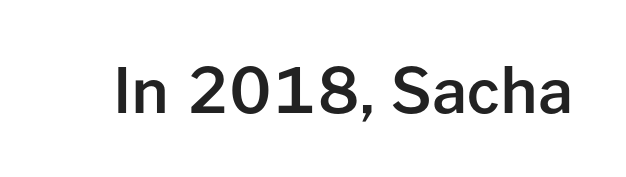
The passage shown is typed in a proportional face where columns would drift. Decoration check: the copy has no underline. Tracking here is standard; glyphs follow each other at the usual distance. Serif or sans? Sans — the stroke terminals are bare.
